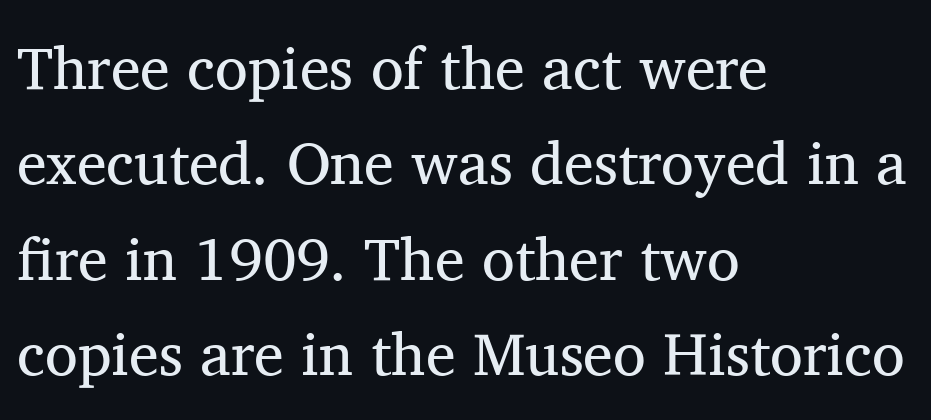
The image shows 60 px regular-weight serif type, upright; set left-aligned, normal line spacing (1.59x), normal letter spacing, not underlined; medium stroke contrast and a medium x-height.
